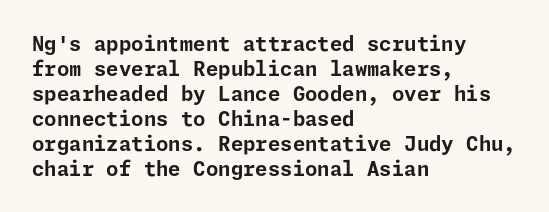
The image shows 20 px bold type, upright; set left-aligned, normal line spacing (1.25x), normal letter spacing, not underlined.
